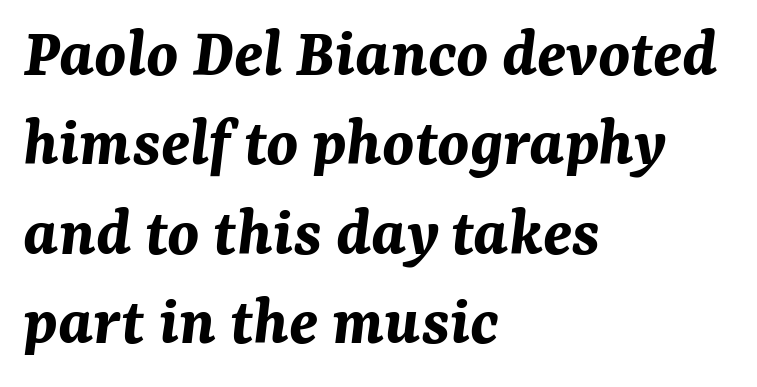
{"italic": "yes", "lean": "right", "slant_degrees": 7, "bold": "yes", "weight": "bold", "width": "normal", "stroke_contrast": "medium", "x_height": "medium", "monospaced": "no", "underline": "no", "align": "left", "line_spacing": "normal", "line_spacing_ratio": 1.26, "letter_spacing": "normal", "letter_spacing_em": 0.0, "glyph_px": 71}
